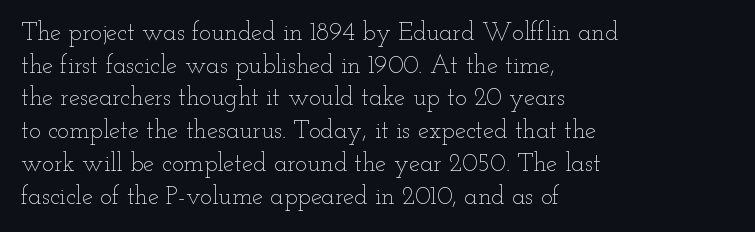
{"italic": "no", "bold": "no", "underline": "no", "align": "left", "line_spacing": "normal", "line_spacing_ratio": 1.31, "letter_spacing": "normal", "letter_spacing_em": 0.0, "glyph_px": 25}
